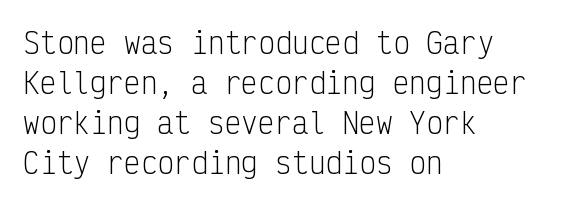
Q: Is the text bold? A: No.
Q: Is the text italic (slanted)? A: No, it is upright.
Q: Is the typeface a serif or a sans-serif typeface? A: Sans-serif.
Q: Is the text underlined? A: No.
Q: How is the paragraph aligned? A: Left-aligned.
Q: Is the spacing between letters normal or unusually wide? A: Normal.
Q: Is the spacing between lines tight, normal or loose? A: Normal.
Q: Width (condensed, normal, or wide)? A: Condensed.
Q: Stroke contrast? A: Low.
Q: x-height? A: Medium.
Q: Monospaced? A: Yes.
